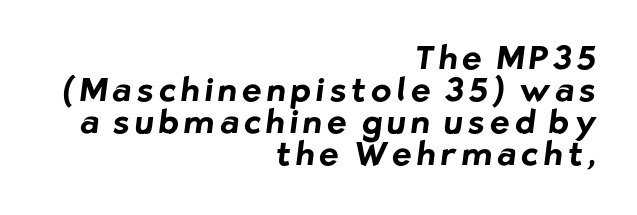
{"serif": "no", "bold": "yes", "weight": "bold", "width": "normal", "stroke_contrast": "low", "x_height": "medium", "monospaced": "no", "underline": "no", "align": "right", "line_spacing": "tight", "line_spacing_ratio": 0.97, "glyph_px": 33}
